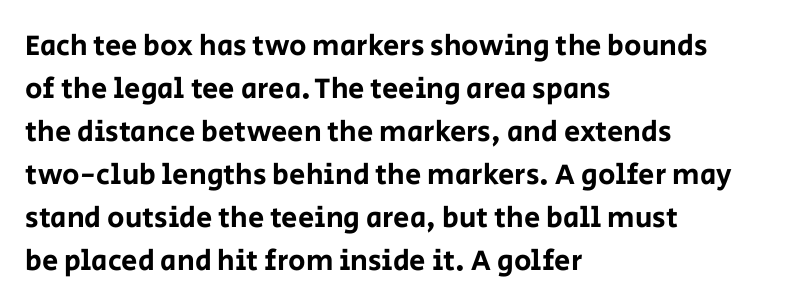
The image shows 29 px sans-serif type, upright; set left-aligned, normal line spacing (1.48x), normal letter spacing, not underlined; low stroke contrast and a large x-height.
